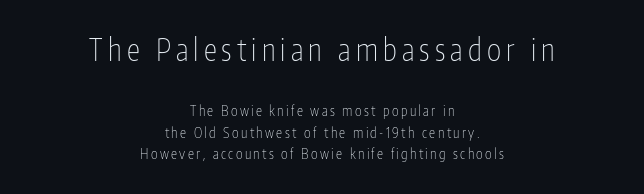
Q: Is the text bold? A: No.
Q: Is the text italic (slanted)? A: No, it is upright.
Q: Is the typeface a serif or a sans-serif typeface? A: Sans-serif.
Q: Is the text underlined? A: No.
Q: How is the paragraph aligned? A: Centered.
Q: Is the spacing between lines tight, normal or loose? A: Normal.
Q: Which block of text is set in a larger size, the first (top) or the second (bottom)? A: The first (top) one.
Q: Width (condensed, normal, or wide)? A: Condensed.
Q: Stroke contrast? A: Low.
Q: x-height? A: Medium.
Q: Monospaced? A: No.
